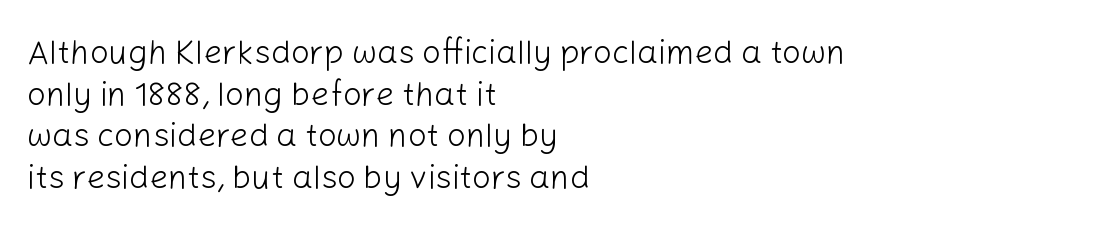
Looks like regular typesetting: each glyph gets only the width it needs. Caption: multi-line text, flush left, ragged right. Nope, no serifs anywhere on these letters. Students, note that the glyphs here touch the page at normal intervals. The string is rendered with underlining switched off.
